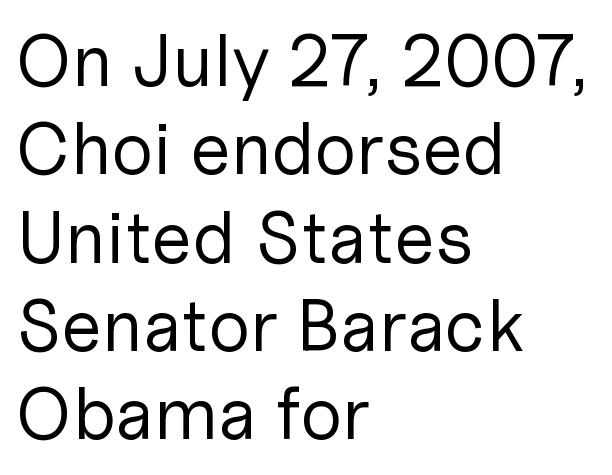
{"serif": "no", "italic": "no", "bold": "no", "weight": "regular", "width": "normal", "stroke_contrast": "low", "x_height": "medium", "monospaced": "no", "underline": "no", "align": "left", "line_spacing_ratio": 1.21, "letter_spacing": "normal", "letter_spacing_em": 0.0, "glyph_px": 73}
